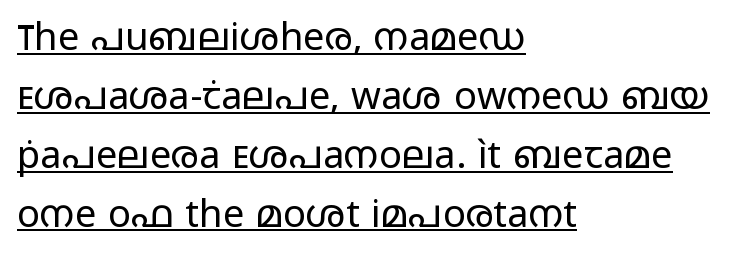
{"serif": "no", "italic": "no", "bold": "no", "weight": "regular", "width": "wide", "stroke_contrast": "low", "x_height": "medium", "monospaced": "no", "underline": "yes", "align": "left", "line_spacing": "normal", "line_spacing_ratio": 1.55, "letter_spacing": "normal", "letter_spacing_em": 0.0, "glyph_px": 38}
